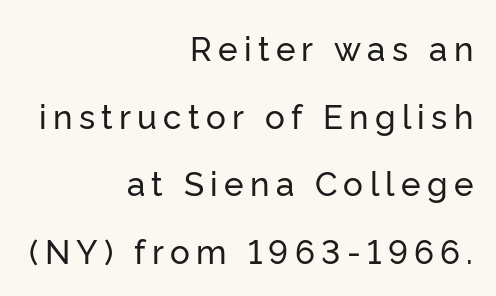
The image shows 33 px sans-serif type, upright; set right-aligned, loose line spacing (2.05x), not underlined; low stroke contrast and a medium x-height.
